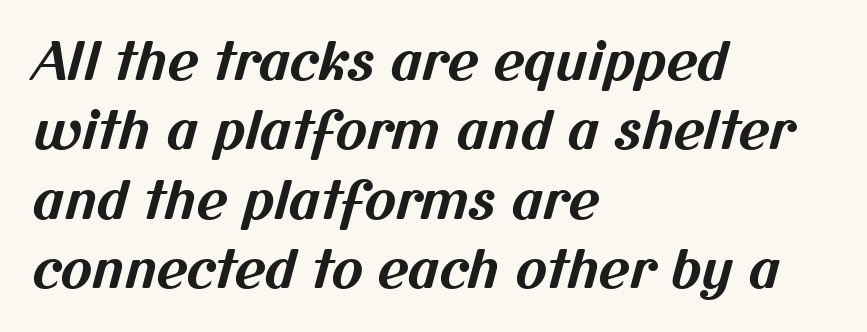
Q: Is the text bold? A: Yes.
Q: Is the typeface a serif or a sans-serif typeface? A: Sans-serif.
Q: Is the text underlined? A: No.
Q: How is the paragraph aligned? A: Left-aligned.
Q: Is the spacing between letters normal or unusually wide? A: Normal.
Q: Is the spacing between lines tight, normal or loose? A: Normal.
Q: Width (condensed, normal, or wide)? A: Normal.
Q: Stroke contrast? A: Medium.
Q: x-height? A: Medium.
Q: Monospaced? A: No.
